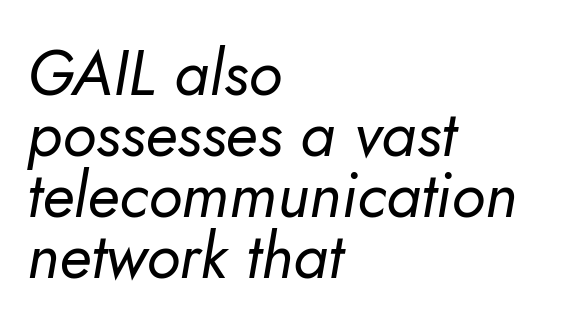
The image shows 63 px regular-weight type, italic (leaning right); set left-aligned, tight line spacing (0.97x), normal letter spacing, not underlined; low stroke contrast and a small x-height.
